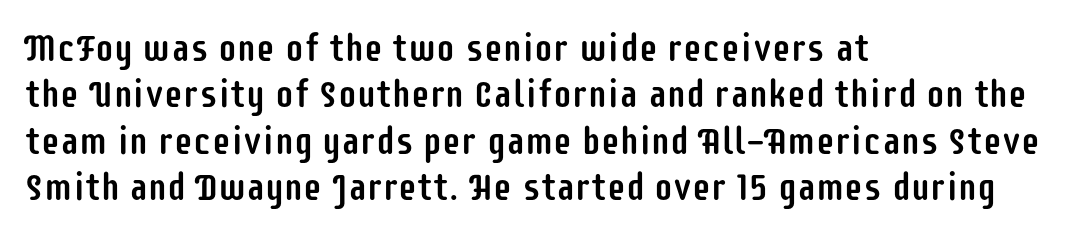
The image shows 38 px condensed sans-serif type, upright; set left-aligned, line spacing 1.22x, normal letter spacing, not underlined; low stroke contrast and a large x-height.
